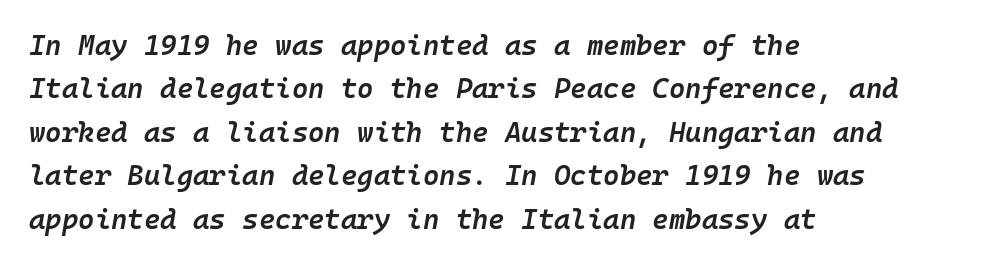
{"italic": "yes", "lean": "right", "slant_degrees": 10, "bold": "semi", "weight": "semibold", "width": "normal", "stroke_contrast": "low", "x_height": "medium", "monospaced": "yes", "underline": "no", "align": "left", "line_spacing": "normal", "line_spacing_ratio": 1.55, "letter_spacing": "normal", "letter_spacing_em": 0.0, "glyph_px": 28}
